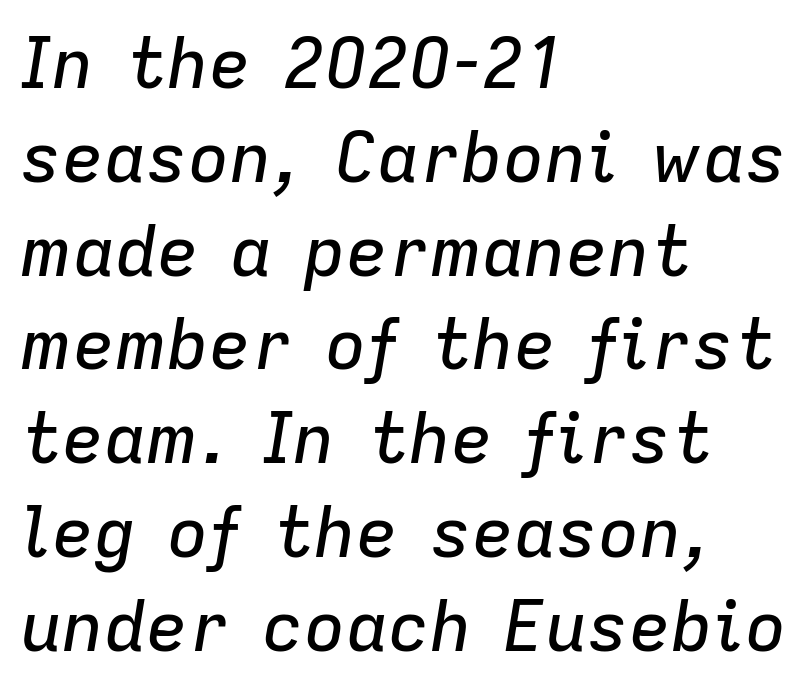
{"italic": "yes", "lean": "right", "slant_degrees": 9, "width": "normal", "stroke_contrast": "low", "x_height": "medium", "monospaced": "no", "underline": "no", "align": "left", "line_spacing": "normal", "line_spacing_ratio": 1.34, "letter_spacing": "normal", "letter_spacing_em": 0.0, "glyph_px": 70}
